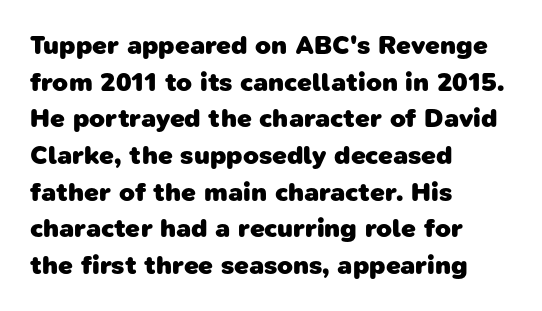
The image shows 26 px bold type; set left-aligned, normal line spacing (1.41x), normal letter spacing, not underlined.
